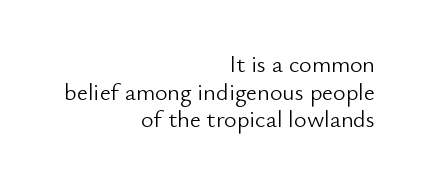
{"italic": "no", "bold": "no", "underline": "no", "align": "right", "line_spacing": "tight", "line_spacing_ratio": 1.15, "letter_spacing": "normal", "letter_spacing_em": 0.0, "glyph_px": 24}
